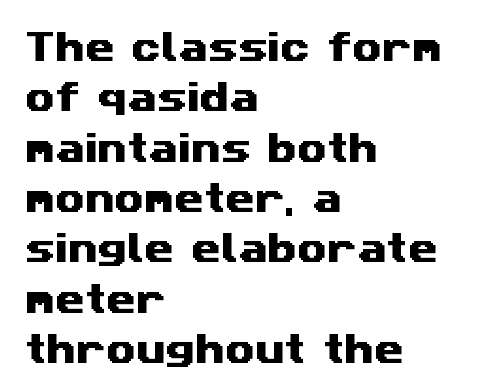
What stands out about the letter spacing? Nothing — it is the standard amount. The space between consecutive lines is moderate. The face used here is proportionally spaced, like ordinary book or web type. A bare baseline throughout the passage. Compared with a centered layout, this one pins lines to the left instead.
